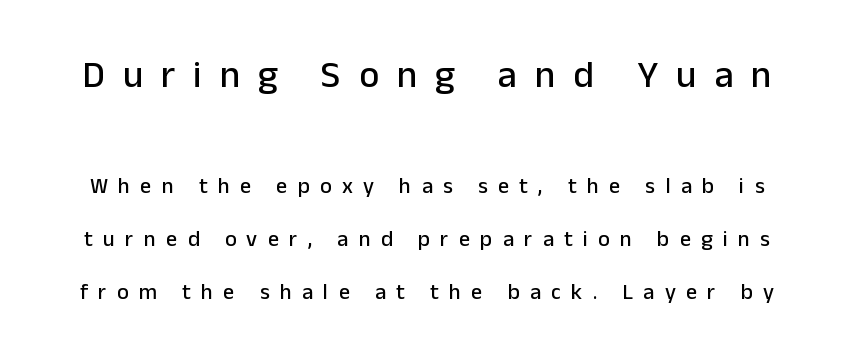
The font's upright variant was chosen for this text. Clear beneath every line of the passage. Think of a printed novel: that variable character pitch is what you see here. These two chunks differ in scale, with the top chunk taking the larger measure. What's the leading like? Stretched, with rows far apart. The tracking jumps out immediately: characters are airy and widely separated.
